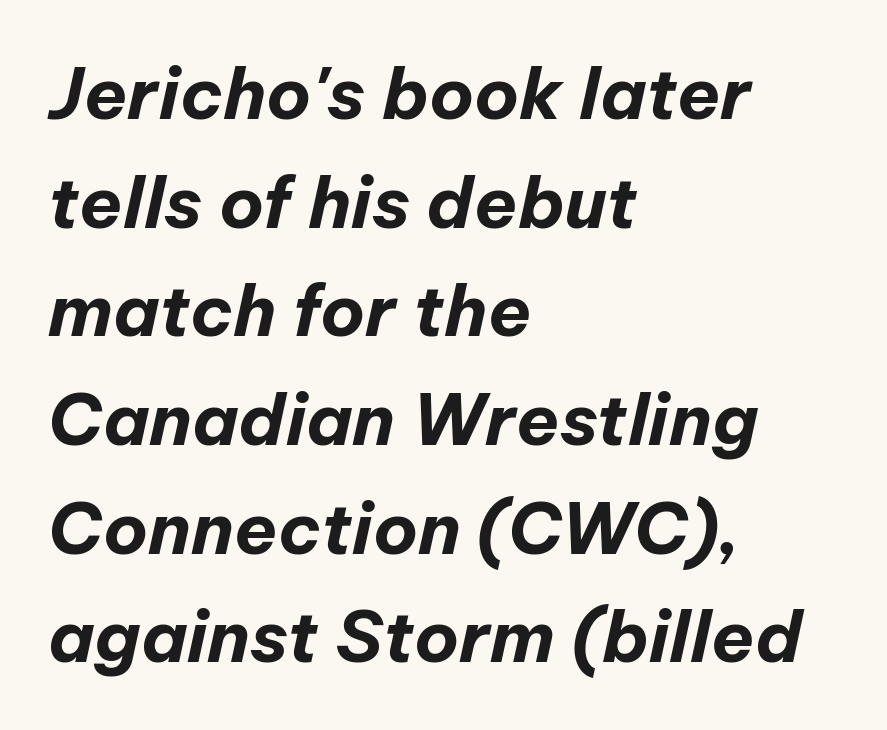
Q: Is the text bold? A: Yes.
Q: Is the text italic (slanted)? A: Yes, it leans right by about 12 degrees.
Q: Is the text underlined? A: No.
Q: How is the paragraph aligned? A: Left-aligned.
Q: Is the spacing between letters normal or unusually wide? A: Normal.
Q: Is the spacing between lines tight, normal or loose? A: Normal.
Q: Width (condensed, normal, or wide)? A: Normal.
Q: Stroke contrast? A: Low.
Q: x-height? A: Medium.
Q: Monospaced? A: No.
